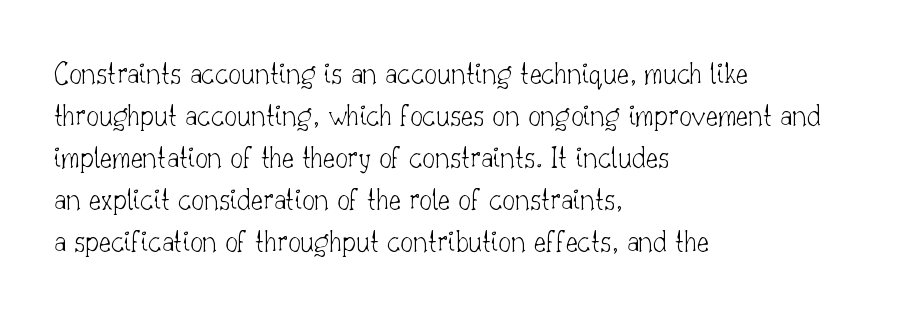
Q: Is the text bold? A: No.
Q: Is the text italic (slanted)? A: No, it is upright.
Q: Is the typeface a serif or a sans-serif typeface? A: Serif.
Q: Is the text underlined? A: No.
Q: How is the paragraph aligned? A: Left-aligned.
Q: Is the spacing between letters normal or unusually wide? A: Normal.
Q: Is the spacing between lines tight, normal or loose? A: Normal.
Q: Width (condensed, normal, or wide)? A: Normal.
Q: Stroke contrast? A: Low.
Q: x-height? A: Small.
Q: Monospaced? A: No.
